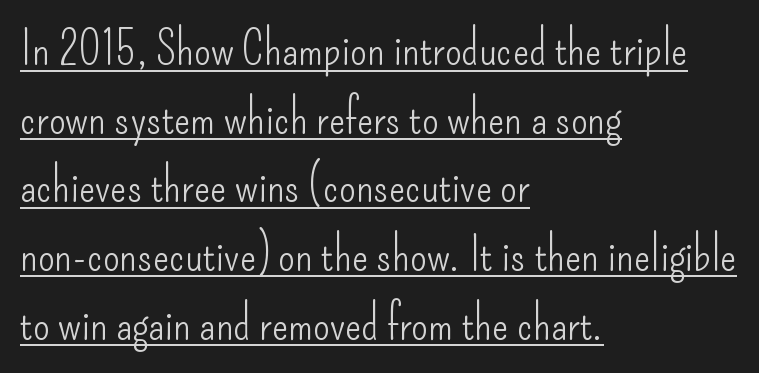
Q: Is the text bold? A: No.
Q: Is the text italic (slanted)? A: No, it is upright.
Q: Is the typeface a serif or a sans-serif typeface? A: Sans-serif.
Q: Is the text underlined? A: Yes.
Q: How is the paragraph aligned? A: Left-aligned.
Q: Is the spacing between letters normal or unusually wide? A: Normal.
Q: Is the spacing between lines tight, normal or loose? A: Normal.
Q: Width (condensed, normal, or wide)? A: Condensed.
Q: Stroke contrast? A: Low.
Q: x-height? A: Small.
Q: Monospaced? A: No.
